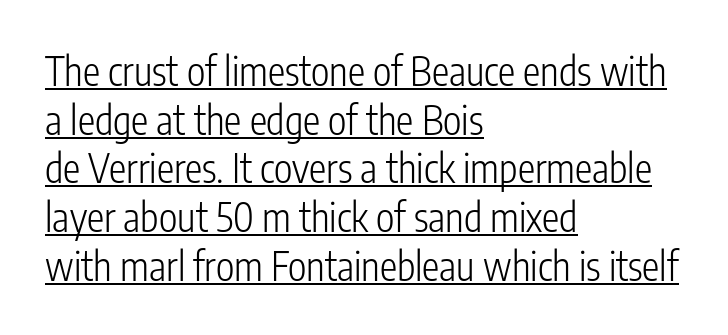
Is this a fixed-width face? No — the glyphs have proportional, varying widths. The glyphs in this specimen are sans serif. Normally led — the rows are evenly, conventionally spaced. Every stem runs plumb, perpendicular to the baseline.
